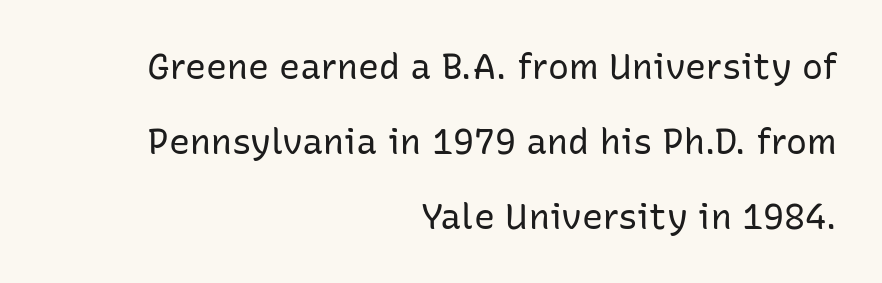
When letters stand straight like this, we call the style roman or upright. The weight would be labelled regular, book, light, or lighter still. A typesetter would call this proportional, since set widths differ per character. The rag falls on the left side of this text block.
